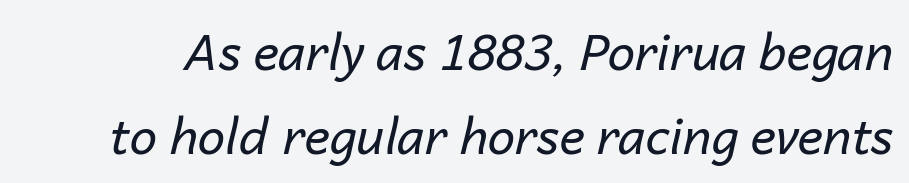
The image shows 49 px regular-weight type, italic (leaning right); set line spacing 1.71x, normal letter spacing, not underlined; low stroke contrast and a medium x-height.
